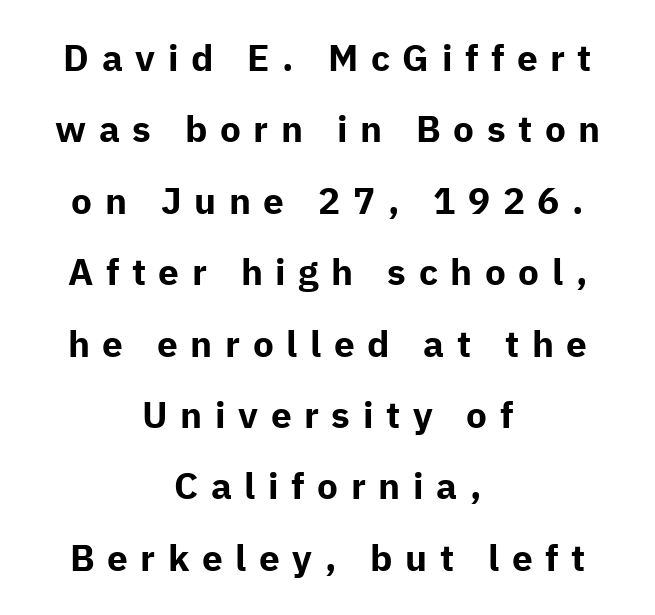
Lines of text with bare space underneath. The passage shown is typed in a proportional face where columns would drift. Tall strokes in this sample are plumb rather than angled. The setting favours the middle, as headings and verse often do. Note: no serifs on the glyphs. Stroke thickness is high; the sample reads as a true bold.
